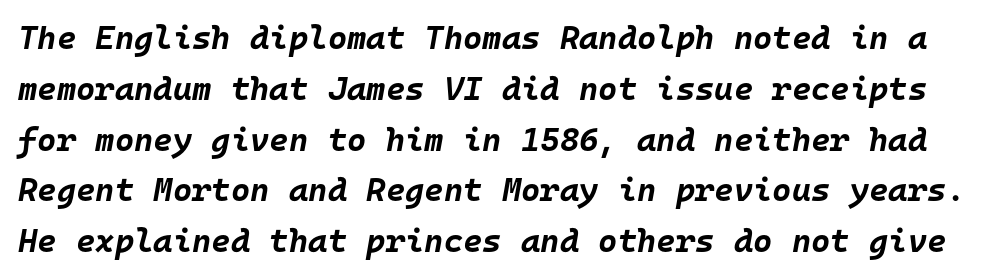
{"italic": "yes", "lean": "right", "slant_degrees": 10, "bold": "yes", "weight": "bold", "width": "normal", "stroke_contrast": "low", "x_height": "large", "monospaced": "yes", "underline": "no", "line_spacing": "normal", "line_spacing_ratio": 1.54, "letter_spacing": "normal", "letter_spacing_em": 0.0, "glyph_px": 33}
